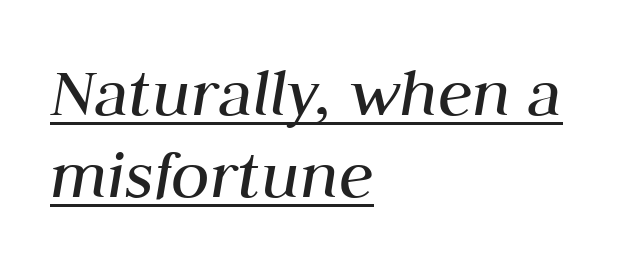
You could not count columns in this text — the font is proportionally spaced. This sample uses an oblique cut, with every glyph tilted off the vertical. A quiet, ordinary-to-light weight characterises the typeface. Here the glyphs are tracked normally, forming tight word shapes. The string is rendered with underlining switched on.
